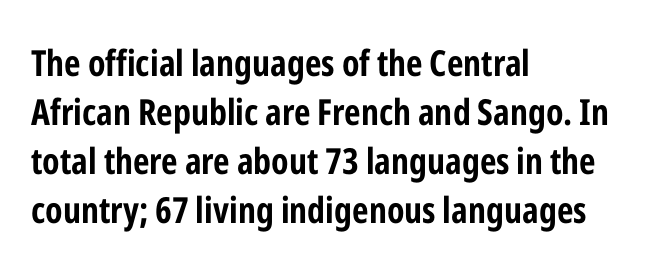
Q: Is the text bold? A: Yes.
Q: Is the text italic (slanted)? A: No, it is upright.
Q: Is the typeface a serif or a sans-serif typeface? A: Sans-serif.
Q: Is the text underlined? A: No.
Q: How is the paragraph aligned? A: Left-aligned.
Q: Is the spacing between letters normal or unusually wide? A: Normal.
Q: Is the spacing between lines tight, normal or loose? A: Normal.
Q: Width (condensed, normal, or wide)? A: Condensed.
Q: Stroke contrast? A: Low.
Q: x-height? A: Medium.
Q: Monospaced? A: No.
